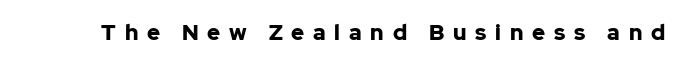
Unmarked baselines from the first word to the last. Does the weight exceed regular? Yes, all the way to bold. Vertical strokes here are truly vertical. Is the letter spacing exaggerated? Yes — the characters are pushed far apart.
